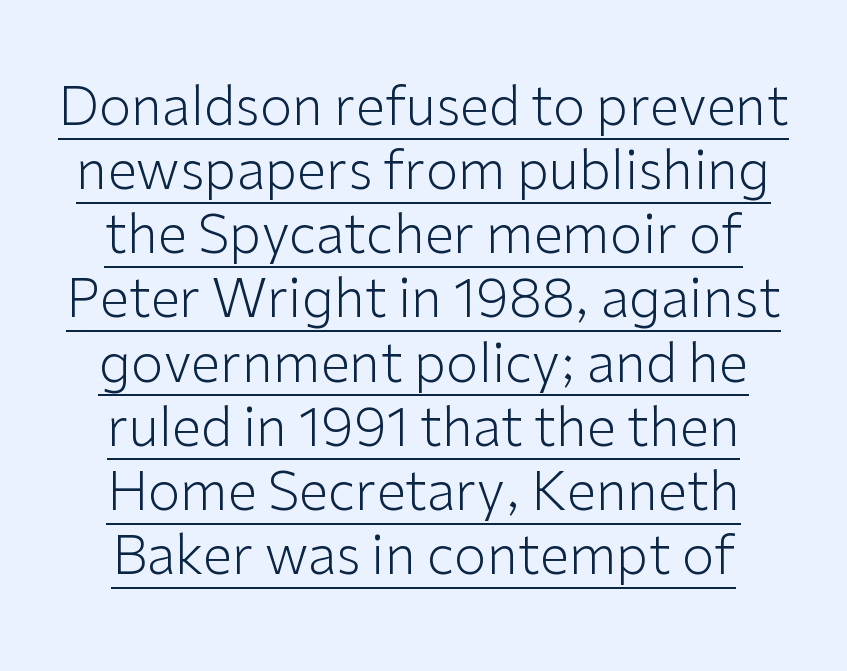
Q: Is the text bold? A: No.
Q: Is the text italic (slanted)? A: No, it is upright.
Q: Is the typeface a serif or a sans-serif typeface? A: Sans-serif.
Q: Is the text underlined? A: Yes.
Q: Is the spacing between letters normal or unusually wide? A: Normal.
Q: Width (condensed, normal, or wide)? A: Normal.
Q: Stroke contrast? A: Low.
Q: x-height? A: Medium.
Q: Monospaced? A: No.
